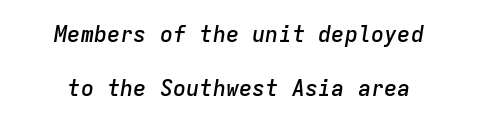
The image shows 22 px text type, italic (leaning right); set centered, loose line spacing (2.47x), normal letter spacing, not underlined.
